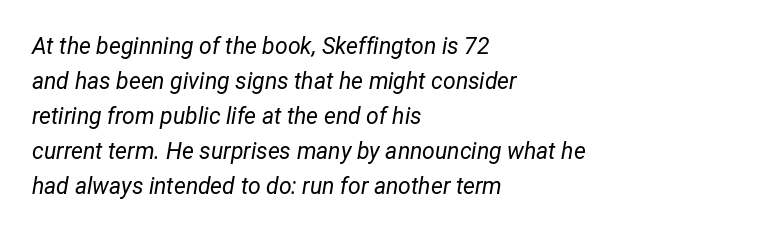
{"italic": "yes", "lean": "right", "slant_degrees": 12, "bold": "no", "underline": "no", "align": "left", "line_spacing": "normal", "line_spacing_ratio": 1.52, "letter_spacing": "normal", "letter_spacing_em": 0.0, "glyph_px": 23}
